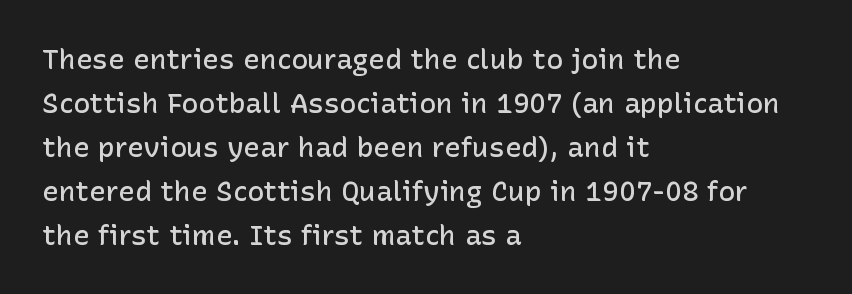
{"serif": "no", "italic": "no", "bold": "semi", "weight": "semibold", "width": "normal", "stroke_contrast": "low", "x_height": "medium", "monospaced": "no", "underline": "no", "align": "left", "line_spacing": "normal", "line_spacing_ratio": 1.57, "letter_spacing": "normal", "letter_spacing_em": 0.0, "glyph_px": 28}
